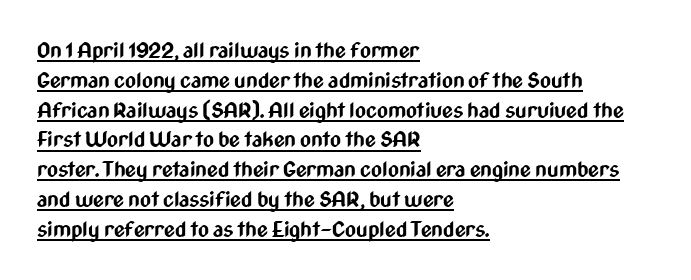
The image shows 21 px bold type, upright; set left-aligned, normal line spacing (1.42x), normal letter spacing, underlined.
